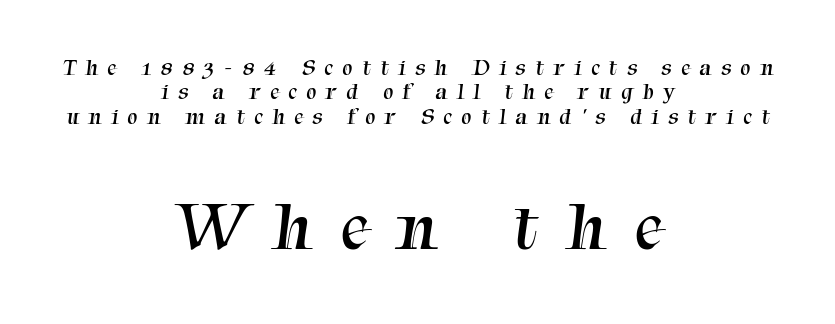
The horizontal fit of the characters is loose and conspicuously gappy. Rows of type sit shoulder to shoulder in the vertical direction. Nothing heavy about these letters — not bold at all. These lines are centered, leaving both edges ragged. Classification — serif.
